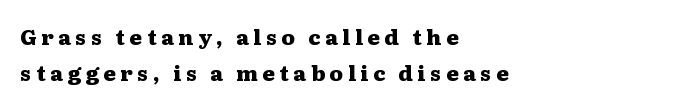
{"italic": "no", "bold": "yes", "underline": "no", "align": "left", "line_spacing_ratio": 1.73, "letter_spacing": "wide", "letter_spacing_em": 0.22, "glyph_px": 21}
